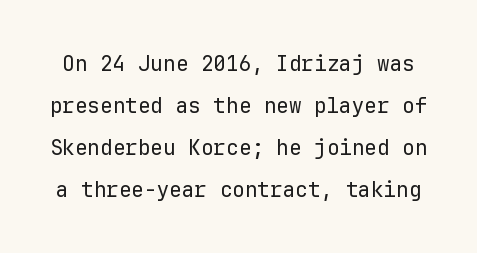
The image shows 21 px text type, upright; set loose line spacing (2.0x), normal letter spacing, not underlined.
